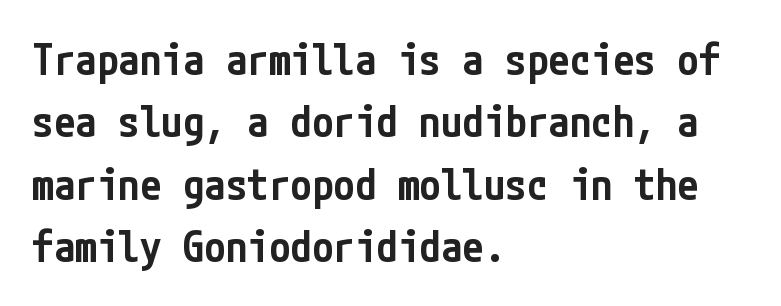
The image shows 43 px semibold, condensed sans-serif type, upright; set left-aligned, normal line spacing (1.45x), normal letter spacing, not underlined; low stroke contrast and a medium x-height.
